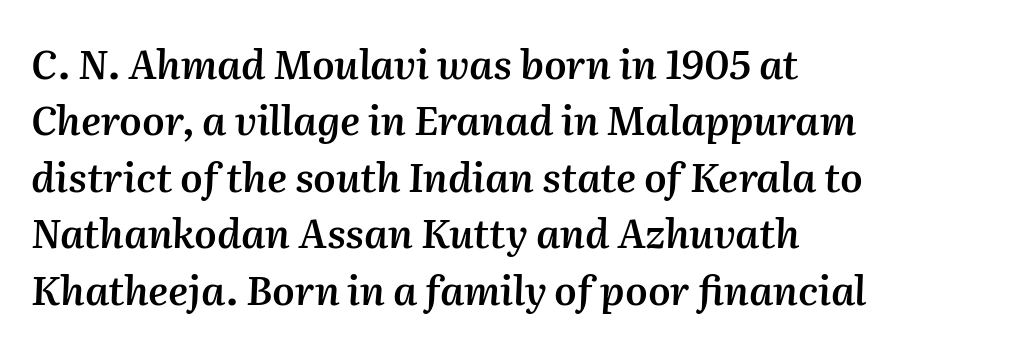
The strokes are fattened partway — semibold, not bold. Nobody touched the tracking dial on this one. Character widths vary here, with narrow letters taking less room than wide ones. The lettering tilts uniformly, giving the passage an italic look. A normal amount of white space separates one row of letters from the next. Which margin do the lines hug? The left one — the right edge is uneven.
